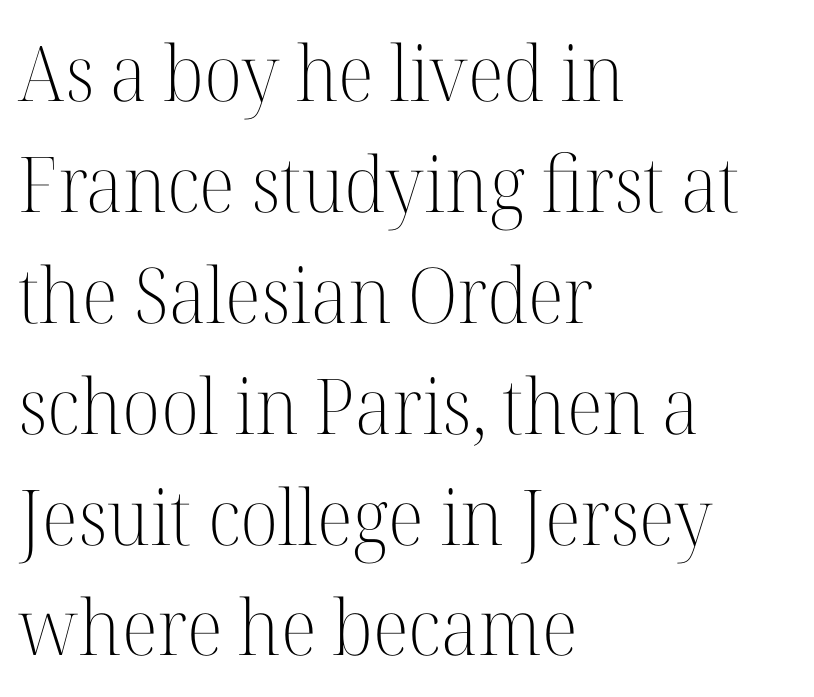
Q: Is the text bold? A: No.
Q: Is the text italic (slanted)? A: No, it is upright.
Q: Is the typeface a serif or a sans-serif typeface? A: Serif.
Q: Is the text underlined? A: No.
Q: How is the paragraph aligned? A: Left-aligned.
Q: Is the spacing between letters normal or unusually wide? A: Normal.
Q: Is the spacing between lines tight, normal or loose? A: Normal.
Q: Width (condensed, normal, or wide)? A: Normal.
Q: Stroke contrast? A: High.
Q: x-height? A: Medium.
Q: Monospaced? A: No.
